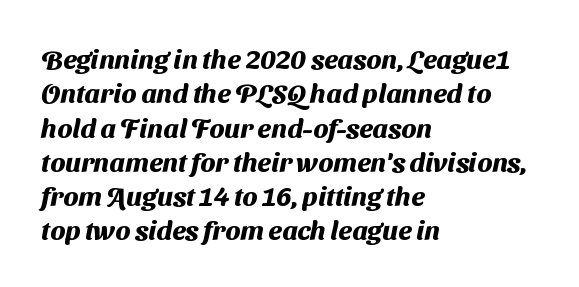
Line beginnings align vertically; line endings do not. Look at the tracking — it's just the regular setting, nothing added. Does the weight exceed regular? Yes, all the way to bold. Bare-footed words on every line. Horizontal bands of white between lines are of average thickness.
